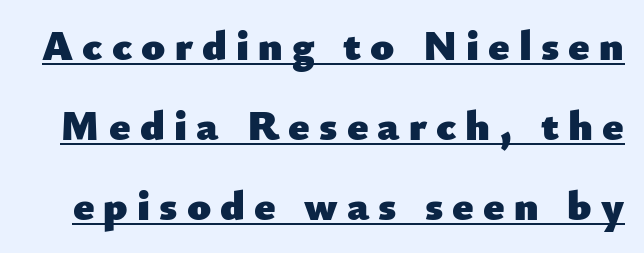
{"serif": "no", "italic": "no", "bold": "yes", "weight": "heavy", "width": "normal", "stroke_contrast": "low", "x_height": "small", "monospaced": "no", "underline": "yes", "line_spacing_ratio": 1.86, "letter_spacing": "wide", "letter_spacing_em": 0.21, "glyph_px": 43}
